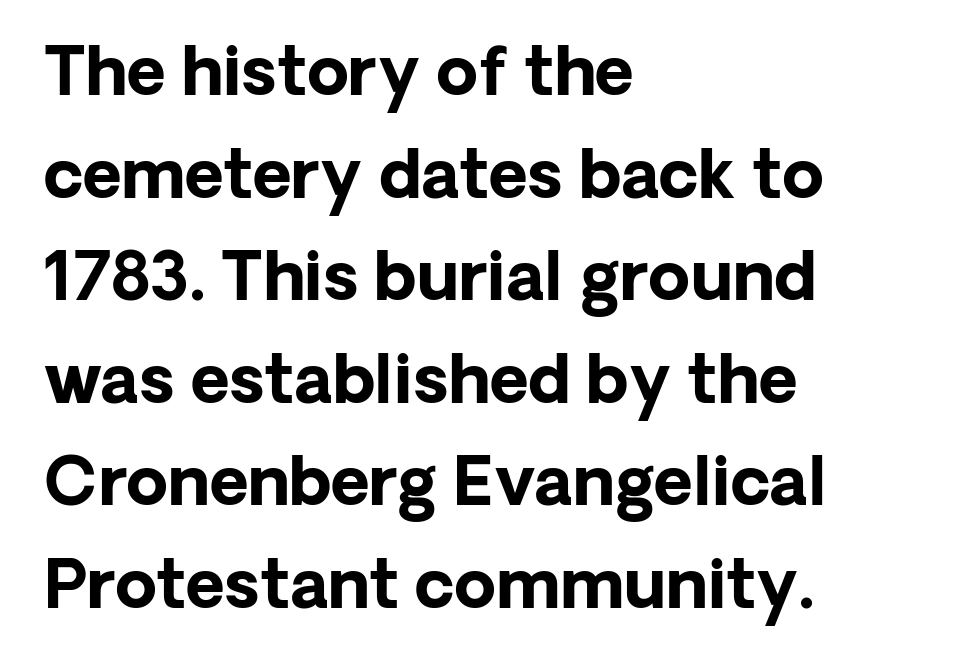
No italicization has been applied; the sample stays upright. The passage shown has conventional tracking throughout. Emphasis by weight is at full strength: bold. Rows of type keep a routine distance in the vertical direction. The letters advance in unequal steps, a hallmark of proportional type. Note: no serifs on the glyphs.
